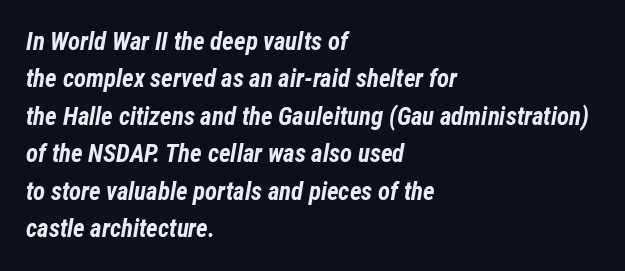
The image shows 25 px bold type, italic (leaning right); set left-aligned, normal line spacing (1.5x), normal letter spacing, not underlined.
